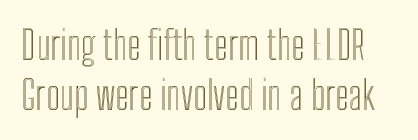
{"italic": "no", "width": "condensed", "x_height": "medium", "monospaced": "no", "underline": "no", "line_spacing": "normal", "line_spacing_ratio": 1.27, "letter_spacing": "normal", "letter_spacing_em": 0.0, "glyph_px": 39}
